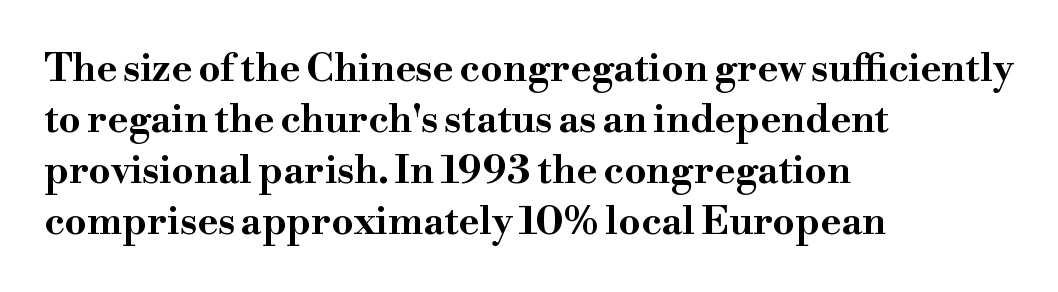
The image shows 39 px bold, wide serif type, upright; set left-aligned, normal line spacing (1.31x), normal letter spacing, not underlined; high stroke contrast and a small x-height.
